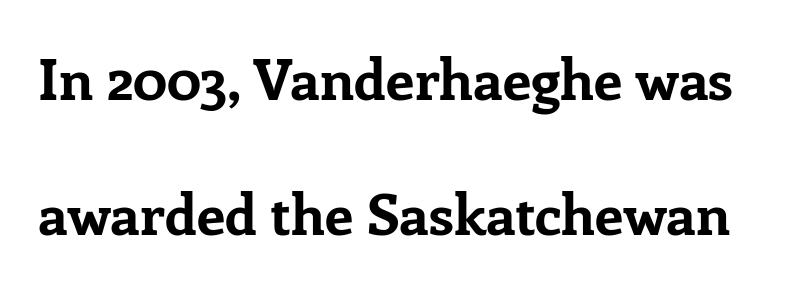
The image shows 57 px bold serif type, upright; set loose line spacing (2.37x), normal letter spacing, not underlined; low stroke contrast and a medium x-height.
